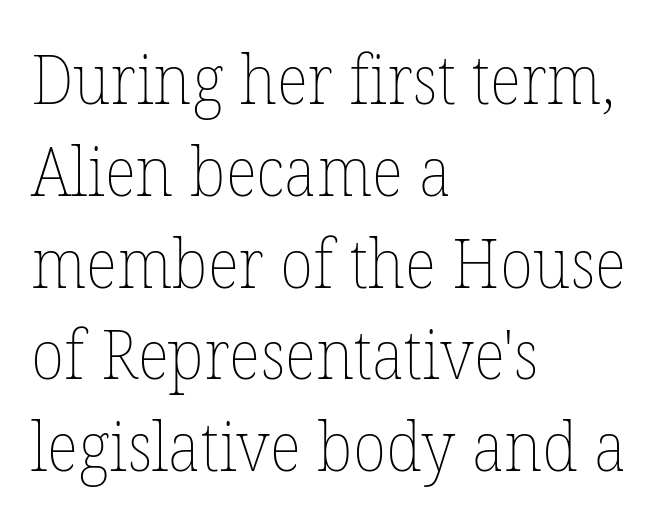
Q: Is the text bold? A: No.
Q: Is the text italic (slanted)? A: No, it is upright.
Q: Is the text underlined? A: No.
Q: How is the paragraph aligned? A: Left-aligned.
Q: Is the spacing between letters normal or unusually wide? A: Normal.
Q: Is the spacing between lines tight, normal or loose? A: Normal.
Q: Width (condensed, normal, or wide)? A: Normal.
Q: Stroke contrast? A: Low.
Q: x-height? A: Medium.
Q: Monospaced? A: No.
